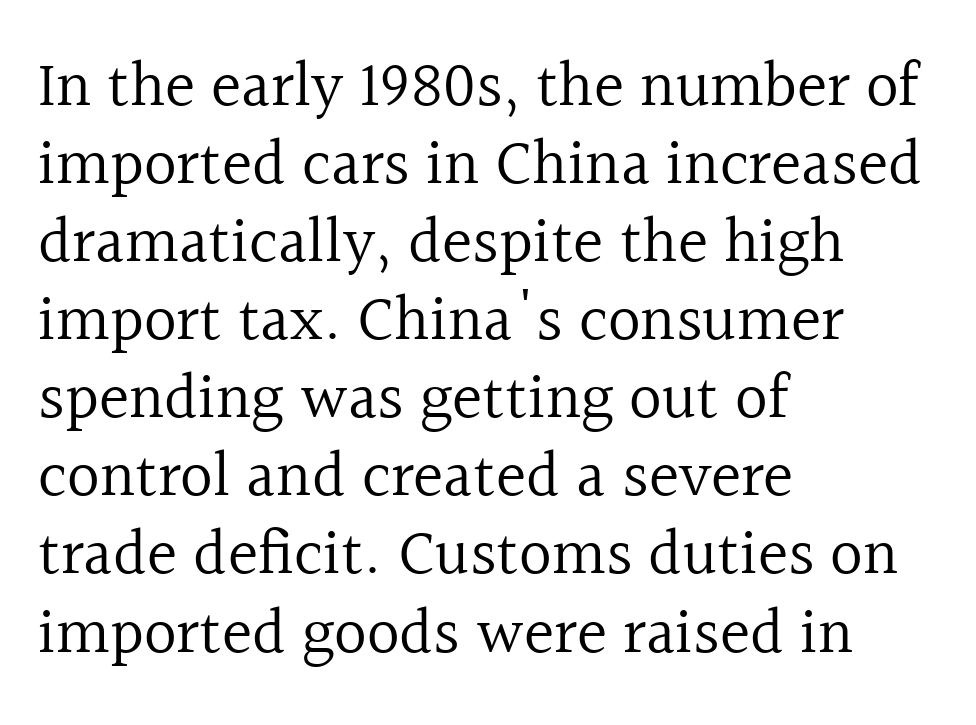
Q: Is the text bold? A: No.
Q: Is the text italic (slanted)? A: No, it is upright.
Q: Is the typeface a serif or a sans-serif typeface? A: Serif.
Q: Is the text underlined? A: No.
Q: How is the paragraph aligned? A: Left-aligned.
Q: Is the spacing between letters normal or unusually wide? A: Normal.
Q: Width (condensed, normal, or wide)? A: Normal.
Q: x-height? A: Medium.
Q: Monospaced? A: No.
